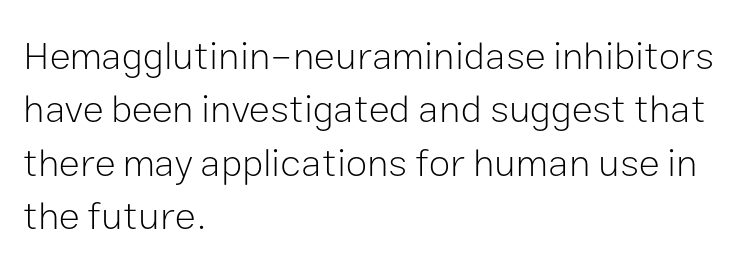
Q: Is the text bold? A: No.
Q: Is the text italic (slanted)? A: No, it is upright.
Q: Is the typeface a serif or a sans-serif typeface? A: Sans-serif.
Q: Is the text underlined? A: No.
Q: How is the paragraph aligned? A: Left-aligned.
Q: Is the spacing between letters normal or unusually wide? A: Normal.
Q: Is the spacing between lines tight, normal or loose? A: Normal.
Q: Width (condensed, normal, or wide)? A: Normal.
Q: Stroke contrast? A: Low.
Q: x-height? A: Medium.
Q: Monospaced? A: No.
